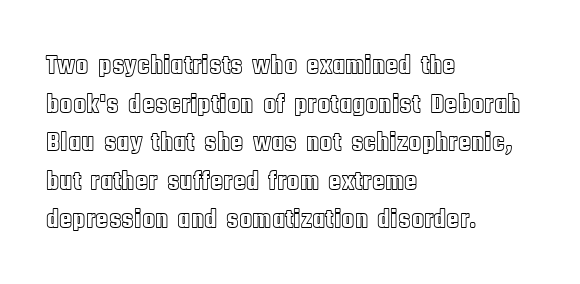
Q: Is the text italic (slanted)? A: No, it is upright.
Q: Is the text underlined? A: No.
Q: How is the paragraph aligned? A: Left-aligned.
Q: Is the spacing between letters normal or unusually wide? A: Normal.
Q: Is the spacing between lines tight, normal or loose? A: Normal.
